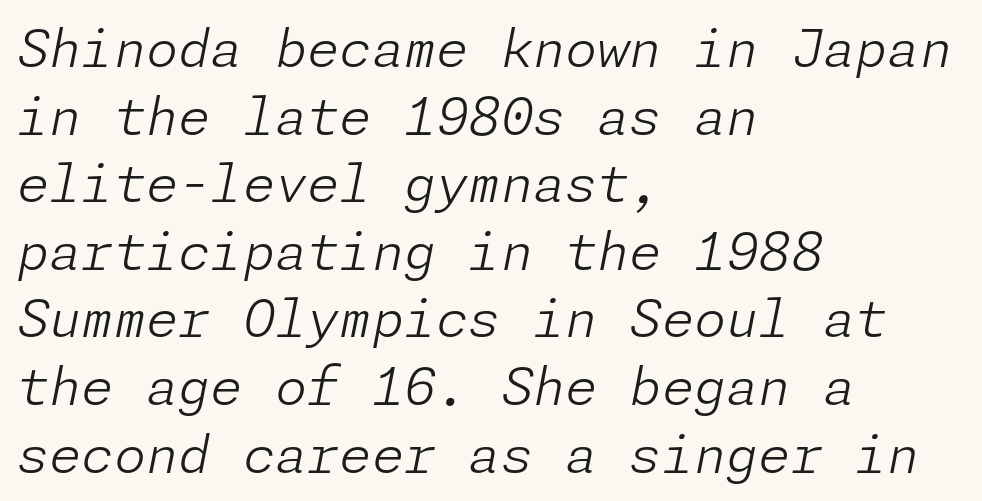
{"italic": "yes", "lean": "right", "slant_degrees": 11, "bold": "no", "weight": "light", "width": "normal", "stroke_contrast": "low", "x_height": "medium", "underline": "no", "align": "left", "line_spacing": "normal", "line_spacing_ratio": 1.3, "letter_spacing": "normal", "letter_spacing_em": 0.0, "glyph_px": 52}
